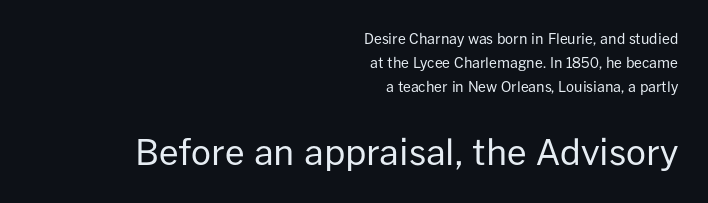
The image shows 35 px regular-weight sans-serif type, upright; set right-aligned, line spacing 1.73x, normal letter spacing, not underlined; the second (bottom) block is 2.5x larger; low stroke contrast and a medium x-height.
